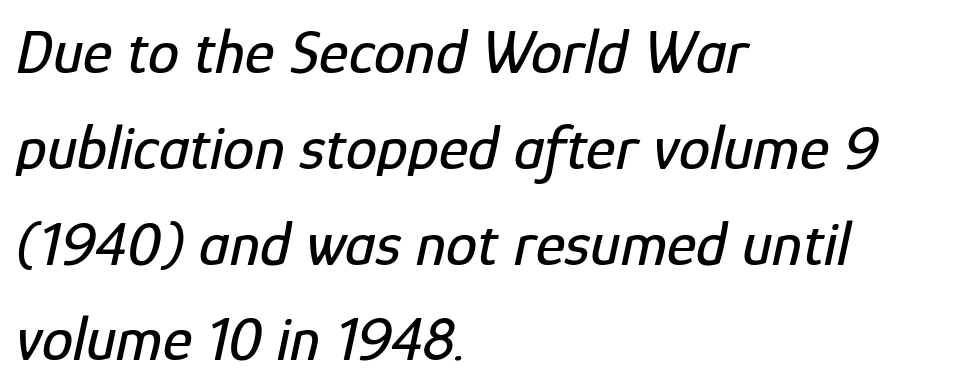
The image shows 63 px condensed type, italic (leaning right); set left-aligned, normal line spacing (1.52x), normal letter spacing, not underlined; low stroke contrast and a medium x-height.
